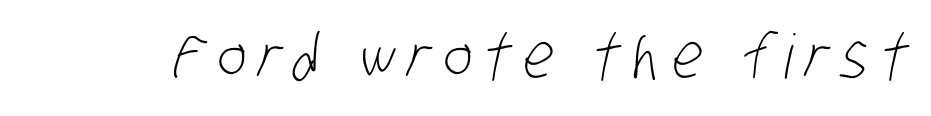
{"serif": "no", "bold": "no", "weight": "light", "width": "condensed", "stroke_contrast": "low", "x_height": "large", "monospaced": "no", "underline": "no", "letter_spacing": "wide", "letter_spacing_em": 0.2, "glyph_px": 61}
